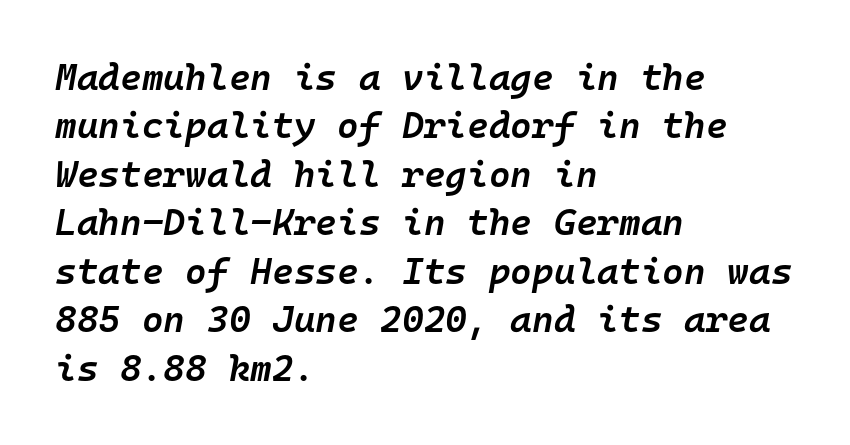
Glyph-to-glyph distance matches everyday printed text. On the weight axis this lands at semibold, roughly 600. Fixed-width glyphs throughout — classic coding-font behaviour. The space between consecutive lines is moderate. If you drew a line through each stem, it would be angled.
